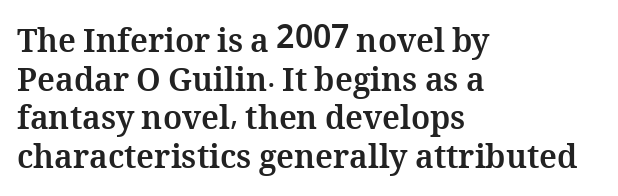
The passage shown is typed in a proportional face where columns would drift. Heft: maximum for text — a bold. Tracking value appears to be zero — textbook default spacing. The strip under each line holds only bare page. Casual observation: everything's shoved over to the left. Ascenders rise straight up at ninety degrees.
